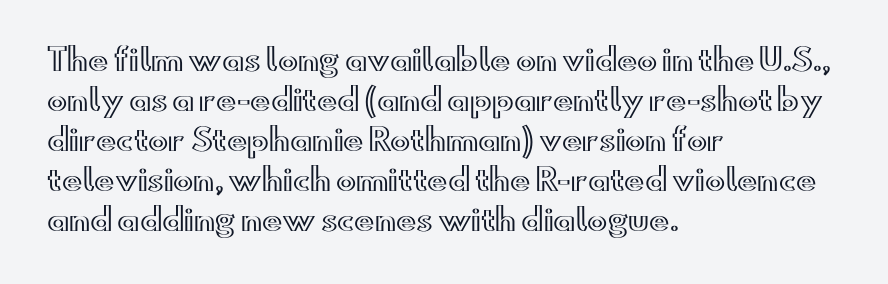
This sample uses an upright cut, with every glyph sitting square on the baseline. Summary of vertical rhythm: regular, with standard interline spacing. One-word summary of the alignment: left. This sample has the flowing, uneven cadence of proportional lettering. The rendering keeps characters at their native spacing. A clean baseline with only descenders dipping below it.
